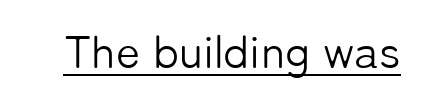
The image shows 46 px light sans-serif type, upright; set normal letter spacing, underlined; low stroke contrast and a medium x-height.
